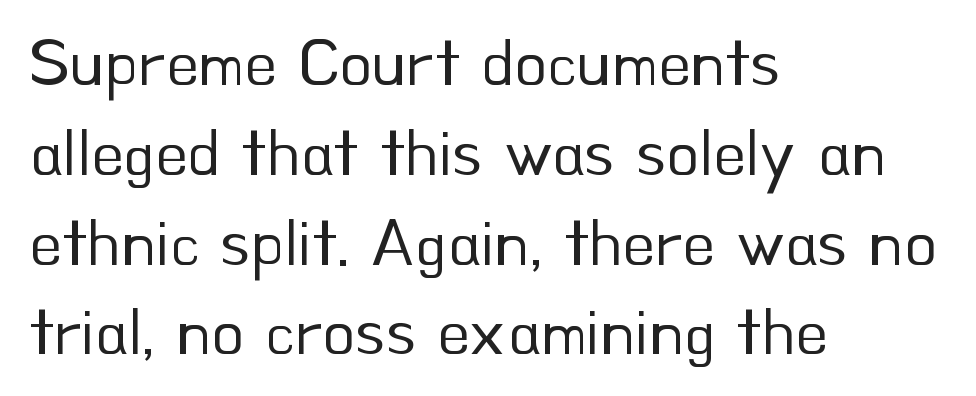
Q: Is the text bold? A: No.
Q: Is the text italic (slanted)? A: No, it is upright.
Q: Is the typeface a serif or a sans-serif typeface? A: Sans-serif.
Q: Is the text underlined? A: No.
Q: How is the paragraph aligned? A: Left-aligned.
Q: Is the spacing between letters normal or unusually wide? A: Normal.
Q: Is the spacing between lines tight, normal or loose? A: Normal.
Q: Width (condensed, normal, or wide)? A: Normal.
Q: Stroke contrast? A: Low.
Q: x-height? A: Small.
Q: Monospaced? A: No.
